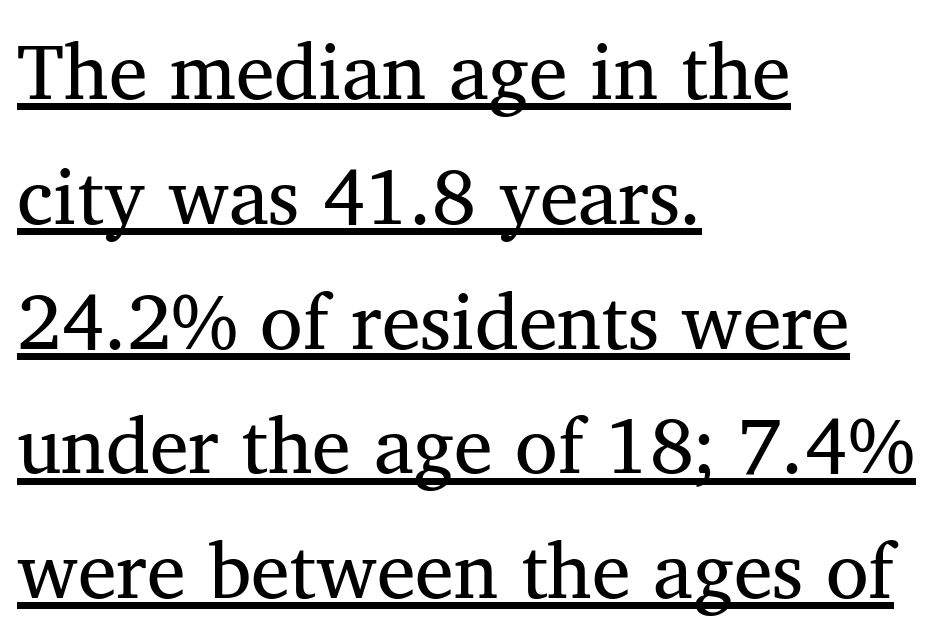
{"serif": "yes", "italic": "no", "bold": "no", "weight": "regular", "width": "normal", "stroke_contrast": "medium", "x_height": "medium", "monospaced": "no", "underline": "yes", "align": "left", "line_spacing": "normal", "line_spacing_ratio": 1.6, "letter_spacing": "normal", "letter_spacing_em": 0.0, "glyph_px": 78}
